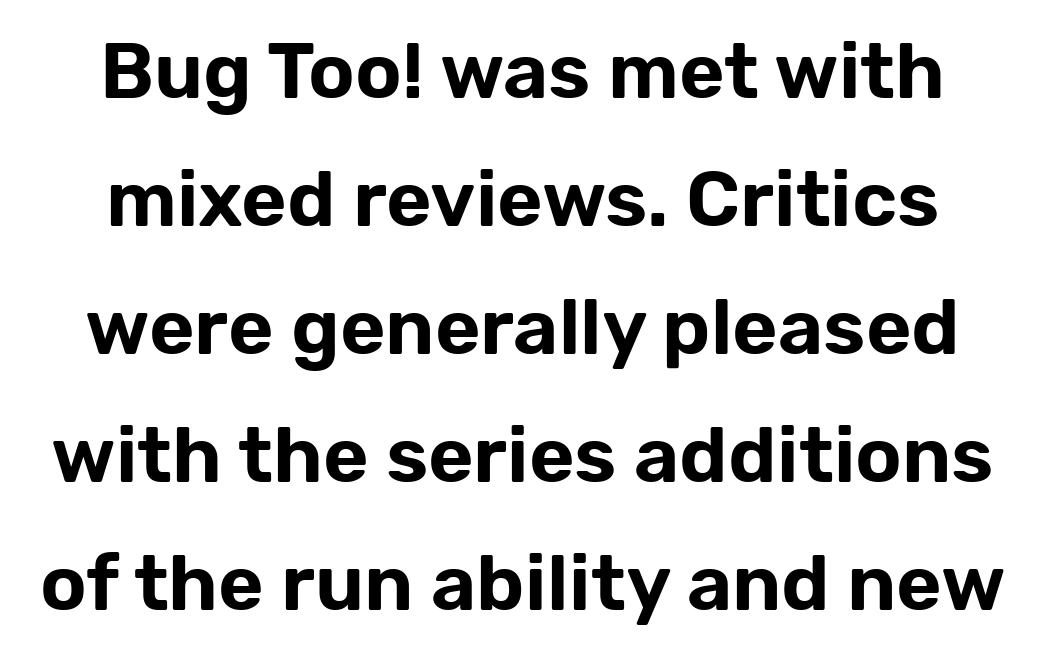
The image shows 78 px sans-serif type, upright; set normal line spacing (1.64x), normal letter spacing, not underlined; low stroke contrast and a medium x-height.
